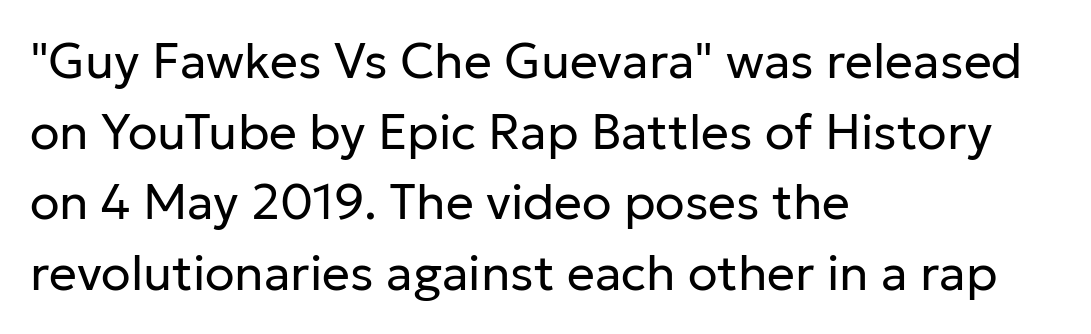
The face looks like a standard text weight, possibly lighter. Decoration check: the copy has no underline. Vertical strokes here are truly vertical. Each letter keeps its own natural width here, so spacing adapts to shape. Does extra space separate the letters? No, they use regular spacing. Every row of glyphs begins at an identical x-position on the left.
